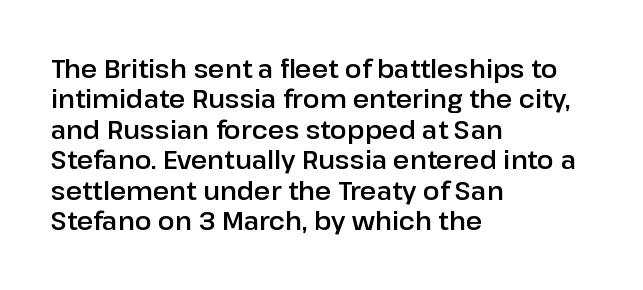
The typography opts for an upright posture over an oblique one. The letterforms sit shoulder to shoulder at normal distance. Compared with a centered layout, this one pins lines to the left instead. Descenders are the only things crossing below the line.
